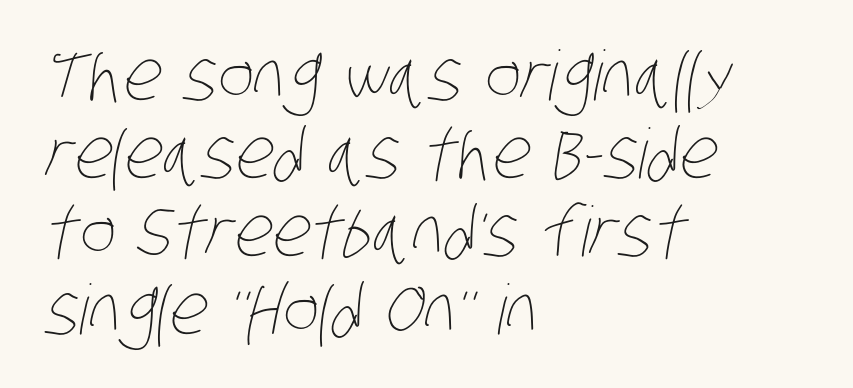
The image shows 69 px thin, condensed type; set left-aligned, tight line spacing (1.13x), normal letter spacing, not underlined; low stroke contrast and a large x-height.
